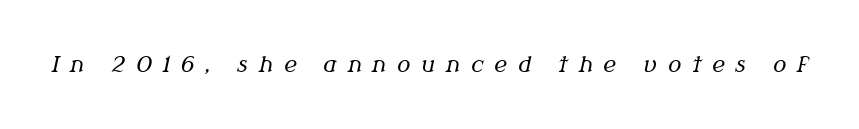
{"italic": "yes", "lean": "right", "slant_degrees": 12, "bold": "no", "underline": "no", "letter_spacing": "wide", "letter_spacing_em": 0.49, "glyph_px": 22}
